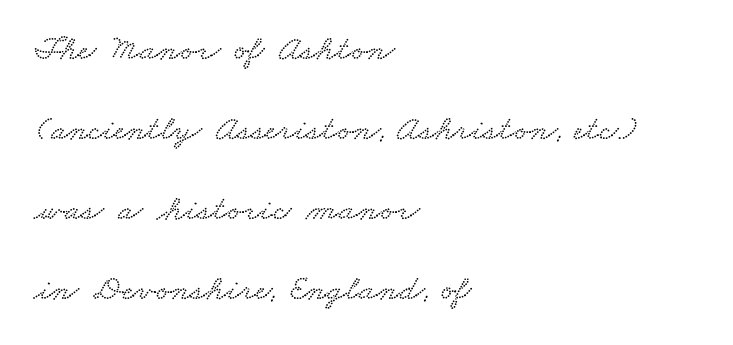
The image shows 36 px wide type; set left-aligned, loose line spacing (2.22x), normal letter spacing, not underlined; low stroke contrast and a small x-height.
